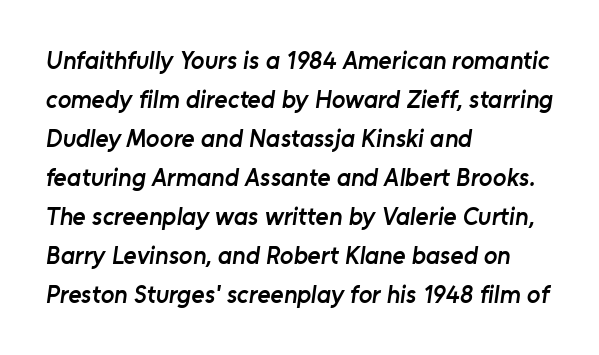
The image shows 25 px text type; set left-aligned, normal line spacing (1.56x), normal letter spacing, not underlined.
